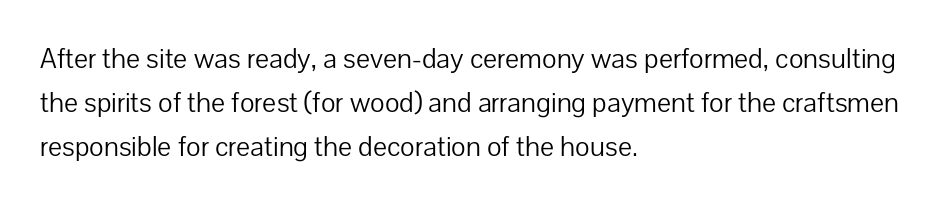
{"serif": "no", "italic": "no", "bold": "no", "weight": "light", "width": "normal", "stroke_contrast": "low", "x_height": "medium", "monospaced": "no", "underline": "no", "align": "left", "line_spacing": "normal", "line_spacing_ratio": 1.58, "letter_spacing": "normal", "letter_spacing_em": 0.0, "glyph_px": 28}
